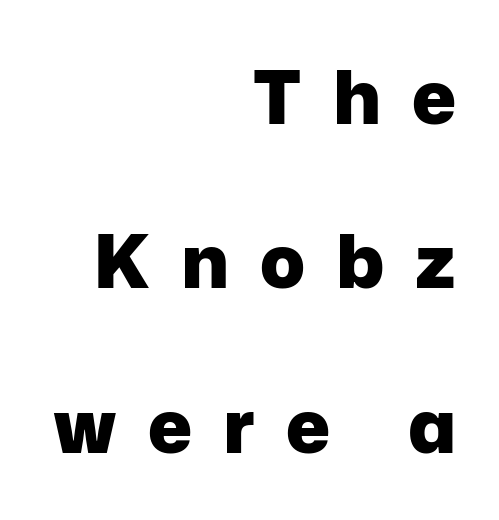
The image shows 74 px heavy sans-serif type, upright; set right-aligned, loose line spacing (2.22x), unusually wide letter spacing (+0.42 em), not underlined; low stroke contrast and a medium x-height.
